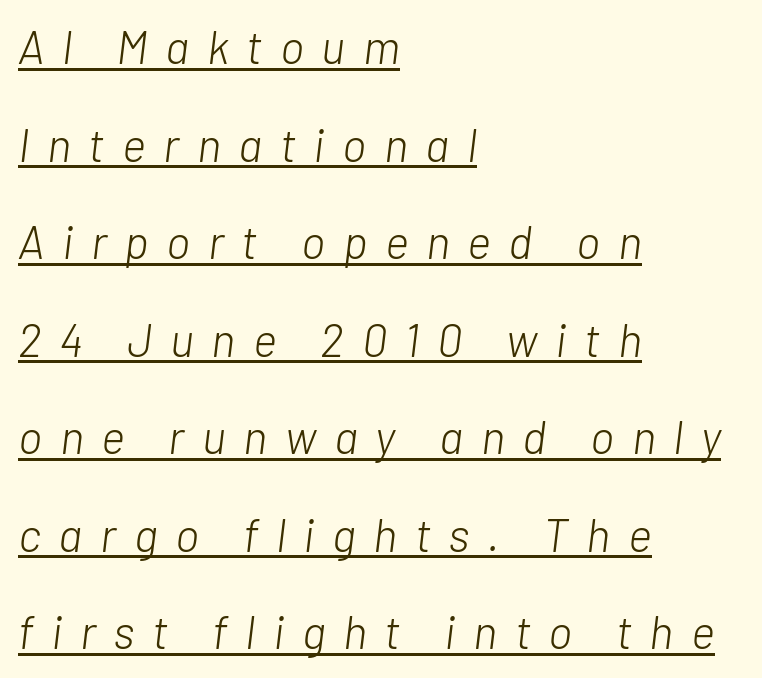
{"italic": "yes", "lean": "right", "slant_degrees": 7, "bold": "no", "weight": "light", "width": "normal", "stroke_contrast": "low", "x_height": "medium", "monospaced": "no", "underline": "yes", "align": "left", "line_spacing": "loose", "line_spacing_ratio": 2.12, "letter_spacing": "wide", "letter_spacing_em": 0.38, "glyph_px": 46}
